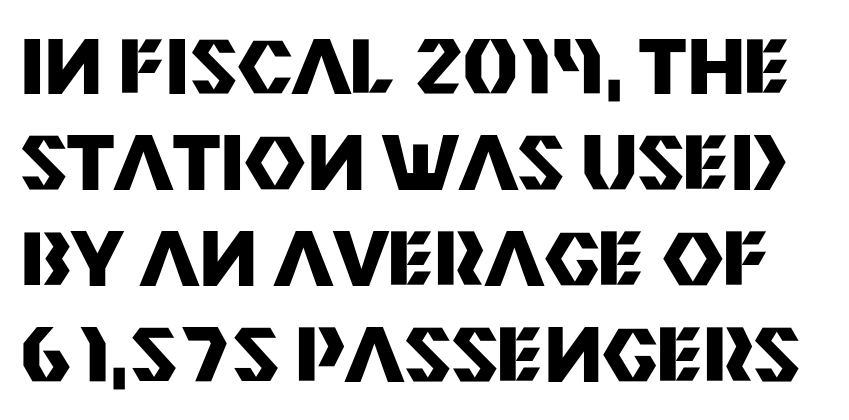
A clean baseline with only descenders dipping below it. A full-strength bold gives these letters their thick strokes. Look at the tracking — it's just the regular setting, nothing added. The letters advance in unequal steps, a hallmark of proportional type. What's the leading like? Ordinary, nothing unusual.
